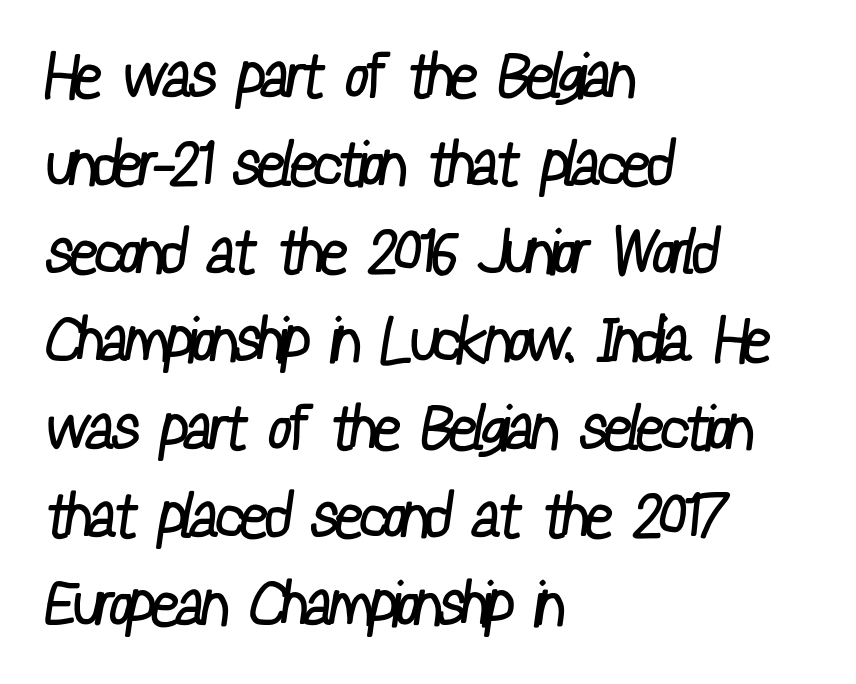
{"serif": "no", "bold": "no", "weight": "regular", "width": "condensed", "stroke_contrast": "low", "x_height": "medium", "monospaced": "no", "underline": "no", "align": "left", "line_spacing": "normal", "line_spacing_ratio": 1.42, "letter_spacing": "normal", "letter_spacing_em": 0.0, "glyph_px": 62}
